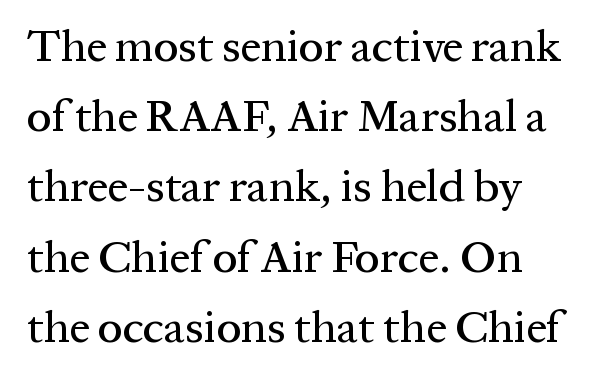
{"serif": "yes", "italic": "no", "width": "normal", "stroke_contrast": "medium", "x_height": "medium", "monospaced": "no", "underline": "no", "line_spacing": "normal", "line_spacing_ratio": 1.56, "letter_spacing": "normal", "letter_spacing_em": 0.0, "glyph_px": 45}
